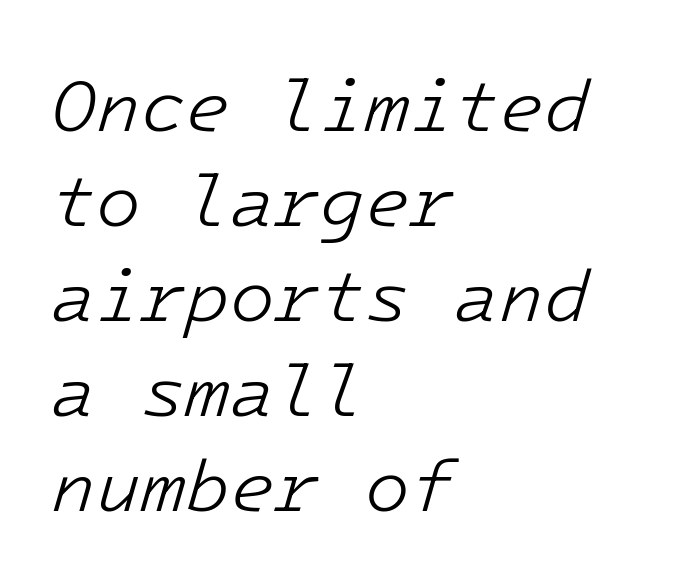
The image shows 73 px light type, italic (leaning right), monospaced; set left-aligned, normal line spacing (1.3x), normal letter spacing, not underlined; low stroke contrast and a medium x-height.
